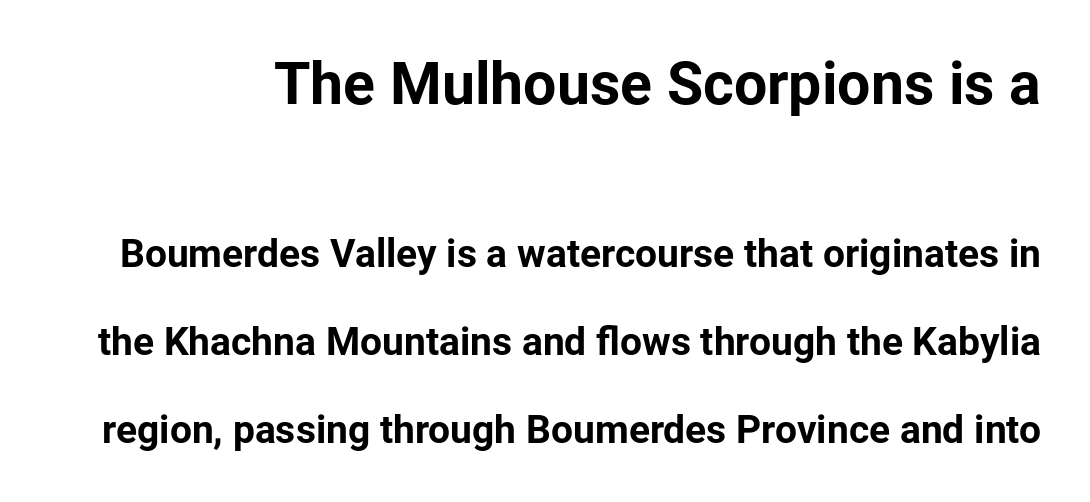
The image shows 59 px bold sans-serif type, upright; set loose line spacing (2.26x), normal letter spacing, not underlined; the first (top) block is 1.51x larger; low stroke contrast and a medium x-height.
